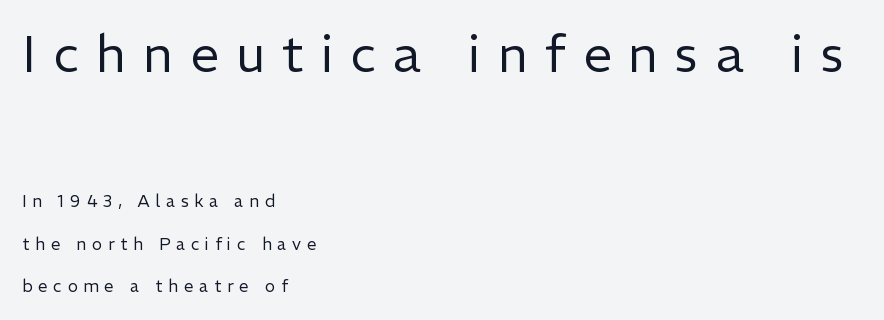
Q: Is the text bold? A: No.
Q: Is the text italic (slanted)? A: No, it is upright.
Q: Is the typeface a serif or a sans-serif typeface? A: Sans-serif.
Q: Is the text underlined? A: No.
Q: How is the paragraph aligned? A: Left-aligned.
Q: Is the spacing between letters normal or unusually wide? A: Unusually wide.
Q: Is the spacing between lines tight, normal or loose? A: Loose.
Q: Which block of text is set in a larger size, the first (top) or the second (bottom)? A: The first (top) one.
Q: Width (condensed, normal, or wide)? A: Normal.
Q: Stroke contrast? A: Low.
Q: x-height? A: Medium.
Q: Monospaced? A: No.
